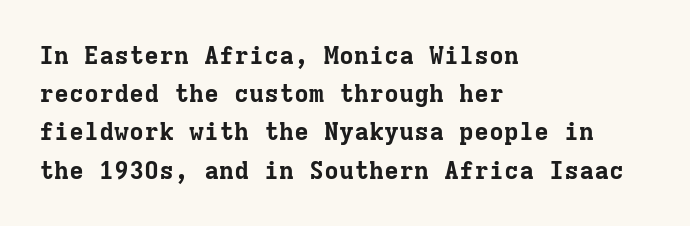
{"italic": "no", "bold": "yes", "underline": "no", "align": "left", "line_spacing": "normal", "line_spacing_ratio": 1.53, "letter_spacing": "normal", "letter_spacing_em": 0.0, "glyph_px": 25}
